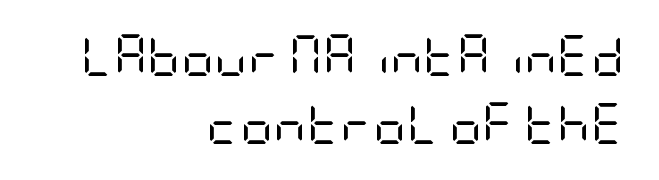
The image shows 41 px regular-weight, condensed sans-serif type, upright; set right-aligned, normal line spacing (1.66x), normal letter spacing, not underlined; low stroke contrast and a large x-height.
